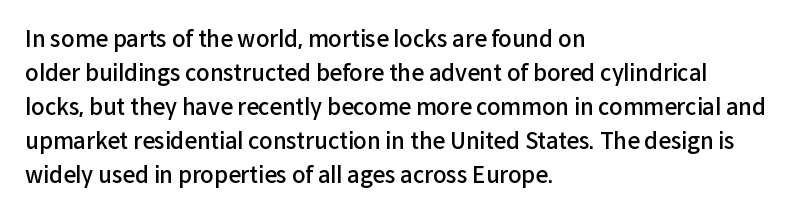
Notice how the stems are strictly vertical — no italics here. The passage shown has conventional tracking throughout. As a designer I'd log this as weight 600, semibold. Line beginnings align vertically; line endings do not.
